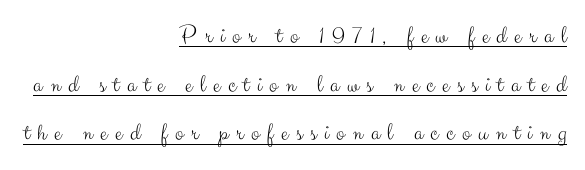
Each word looks stretched out because of the extra space between its letters. No extra ink here — the face is not bold. Summary of vertical rhythm: relaxed, with wide interline spacing. Is the block centered? No — it sits flush against the right margin. You can see a thin bar hugging the bottom of the glyphs.
